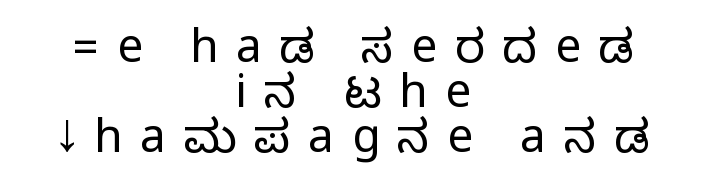
Q: Is the text italic (slanted)? A: No, it is upright.
Q: Is the typeface a serif or a sans-serif typeface? A: Sans-serif.
Q: Is the text underlined? A: No.
Q: How is the paragraph aligned? A: Centered.
Q: Is the spacing between letters normal or unusually wide? A: Unusually wide.
Q: Is the spacing between lines tight, normal or loose? A: Tight.
Q: Width (condensed, normal, or wide)? A: Condensed.
Q: Stroke contrast? A: Medium.
Q: Monospaced? A: No.
